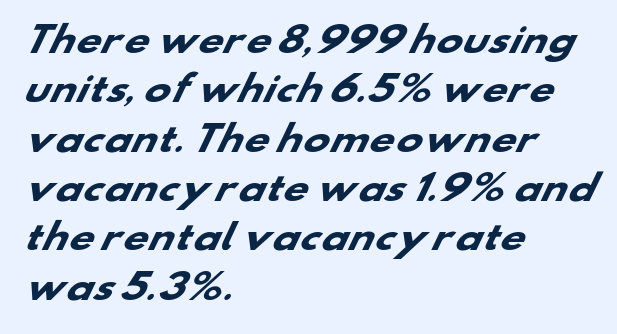
{"serif": "no", "bold": "yes", "weight": "heavy", "width": "wide", "stroke_contrast": "low", "x_height": "small", "monospaced": "no", "underline": "no", "align": "left", "line_spacing": "normal", "line_spacing_ratio": 1.41, "letter_spacing": "normal", "letter_spacing_em": 0.0, "glyph_px": 35}
